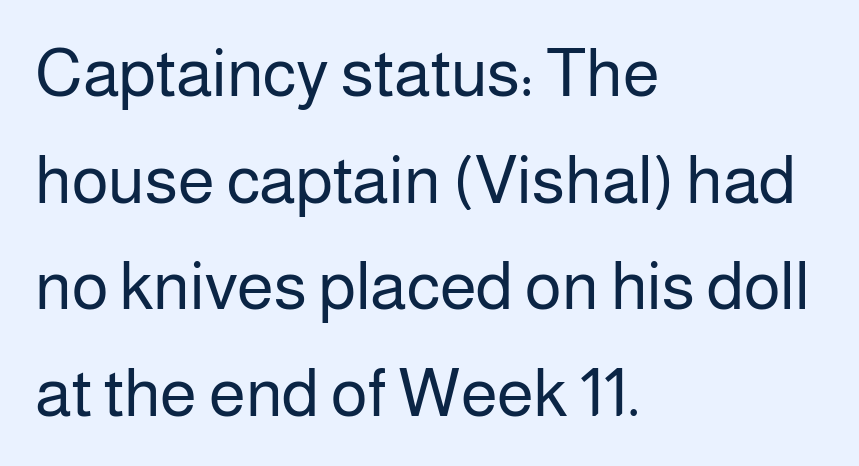
The image shows 67 px regular-weight sans-serif type, upright; set left-aligned, normal line spacing (1.59x), normal letter spacing, not underlined; low stroke contrast and a medium x-height.
